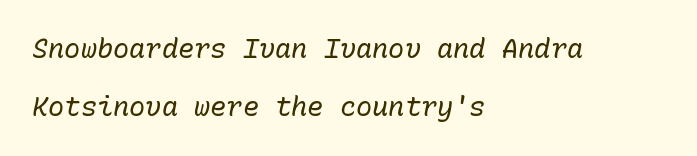
The image shows 27 px text type, italic (leaning right); set left-aligned, loose line spacing (2.15x), normal letter spacing, not underlined.
